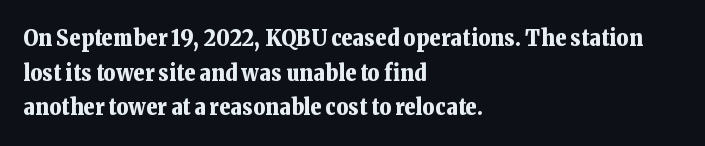
{"italic": "no", "bold": "yes", "underline": "no", "align": "left", "line_spacing": "normal", "line_spacing_ratio": 1.51, "letter_spacing": "normal", "letter_spacing_em": 0.0, "glyph_px": 23}
